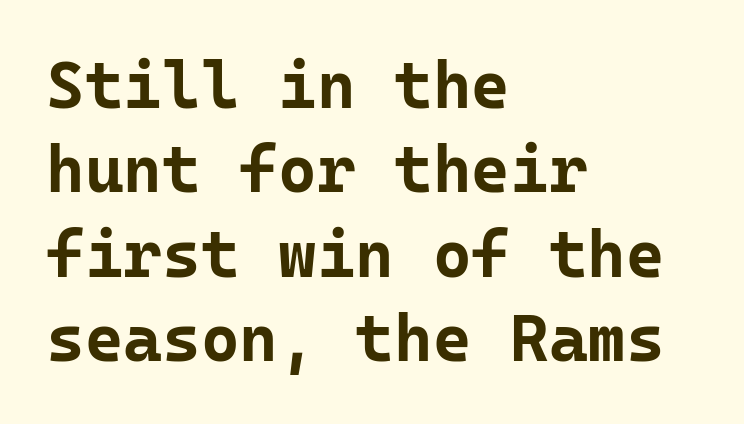
Notice how the passage keeps a crisp vertical edge on the left only. Is the letter spacing exaggerated? No — it looks like the ordinary default. The area under the type is left untouched. Stroke thickness is high; the sample reads as a true bold. Are there feet on the stems? There aren't — it's a sans.
